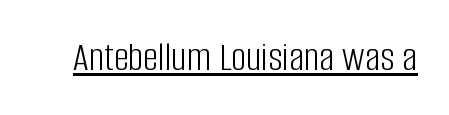
The image shows 42 px light, condensed sans-serif type, upright; set normal letter spacing, underlined; low stroke contrast and a large x-height.
